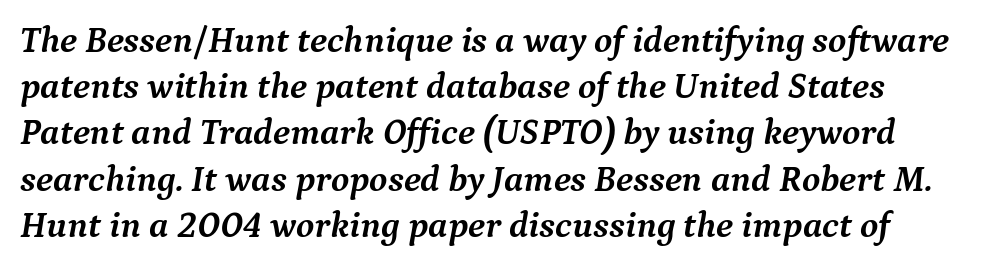
The image shows 37 px semibold serif type, italic (leaning right); set normal line spacing (1.25x), normal letter spacing, not underlined; medium stroke contrast and a medium x-height.
